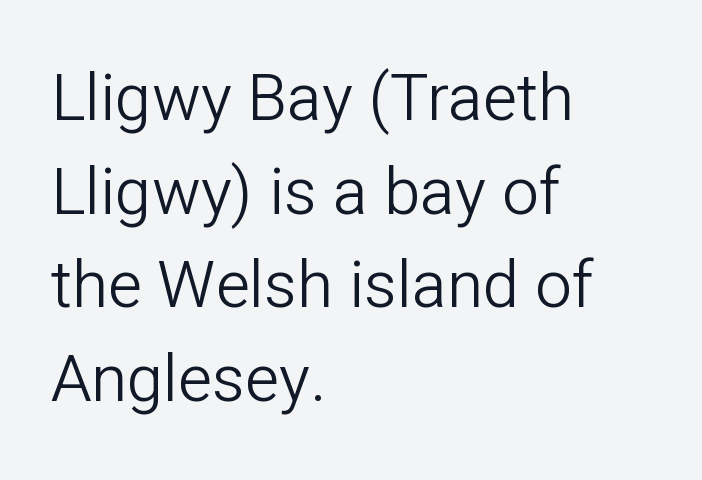
The image shows 65 px light sans-serif type, upright; set left-aligned, normal line spacing (1.44x), normal letter spacing, not underlined; low stroke contrast and a medium x-height.
